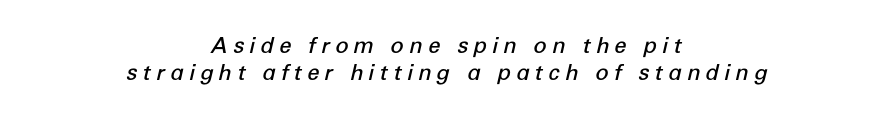
The rendering uses a semibold face; strokes are thickened but not to full bold. Check under the words: just untouched page. The face used here is rendered with a markedly widened letterfit. The face used here has a pronounced slope to its letters. The lines are quadded center.
